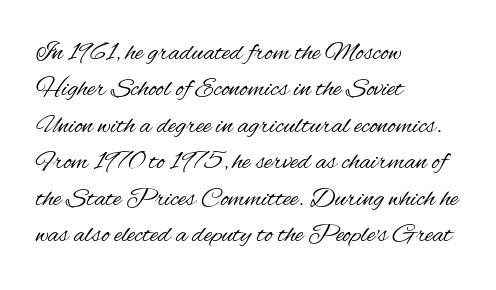
{"bold": "no", "underline": "no", "align": "left", "line_spacing": "normal", "line_spacing_ratio": 1.35, "letter_spacing": "normal", "letter_spacing_em": 0.0, "glyph_px": 27}
